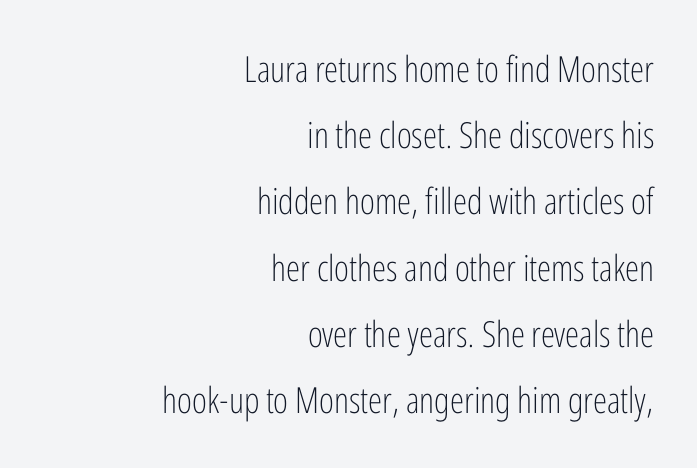
Quick note: not italic, upright. The passage shown has conventional tracking throughout. The compositor pushed each line to the right boundary. Weight: regular or lighter. Classification — sans serif. Think of a printed novel: that variable character pitch is what you see here.
